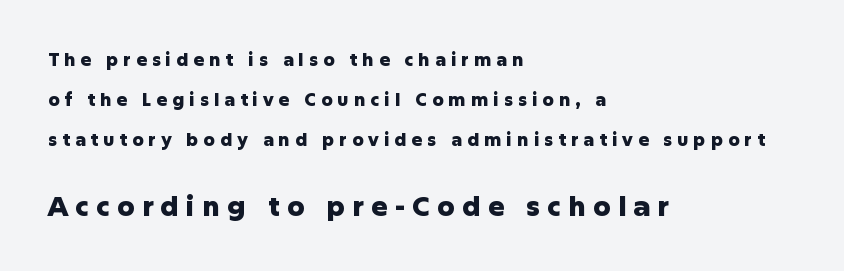
Q: Is the text bold? A: Yes.
Q: Is the text italic (slanted)? A: No, it is upright.
Q: Is the text underlined? A: No.
Q: How is the paragraph aligned? A: Left-aligned.
Q: Is the spacing between letters normal or unusually wide? A: Unusually wide.
Q: Is the spacing between lines tight, normal or loose? A: Loose.
Q: Which block of text is set in a larger size, the first (top) or the second (bottom)? A: The second (bottom) one.
